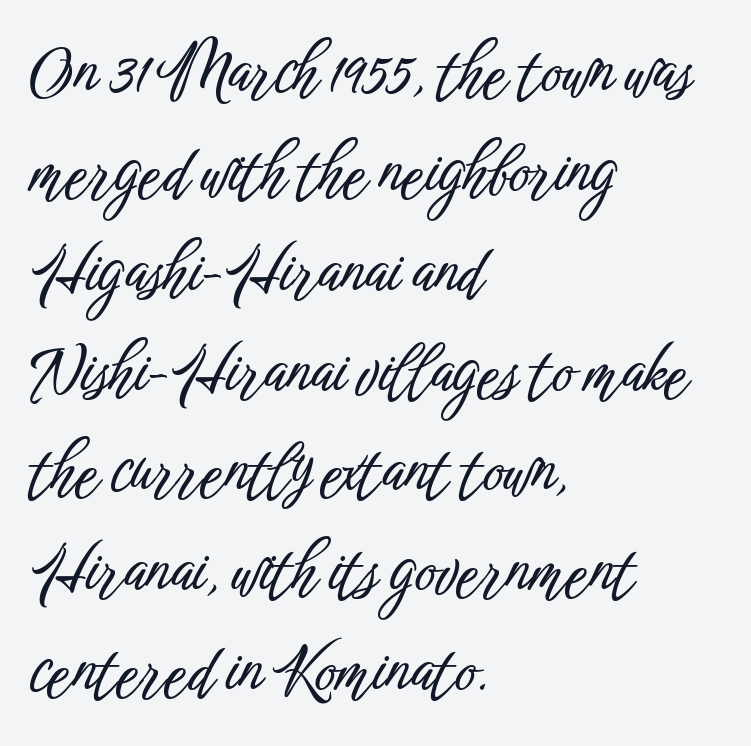
Q: Is the text italic (slanted)? A: Yes.
Q: Is the typeface a serif or a sans-serif typeface? A: Sans-serif.
Q: Is the text underlined? A: No.
Q: How is the paragraph aligned? A: Left-aligned.
Q: Is the spacing between letters normal or unusually wide? A: Normal.
Q: Is the spacing between lines tight, normal or loose? A: Normal.
Q: Width (condensed, normal, or wide)? A: Condensed.
Q: Stroke contrast? A: Low.
Q: x-height? A: Medium.
Q: Monospaced? A: No.
